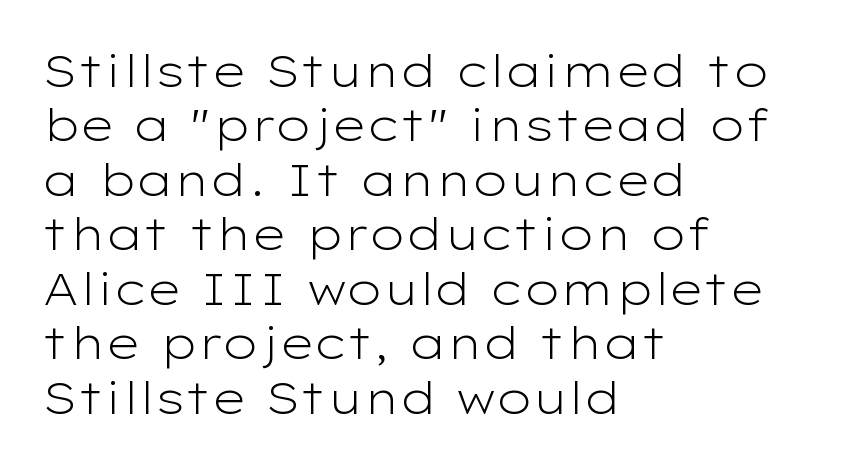
Q: Is the text bold? A: No.
Q: Is the text italic (slanted)? A: No, it is upright.
Q: Is the typeface a serif or a sans-serif typeface? A: Sans-serif.
Q: Is the text underlined? A: No.
Q: How is the paragraph aligned? A: Left-aligned.
Q: Is the spacing between letters normal or unusually wide? A: Normal.
Q: Width (condensed, normal, or wide)? A: Wide.
Q: Stroke contrast? A: Low.
Q: x-height? A: Medium.
Q: Monospaced? A: No.
